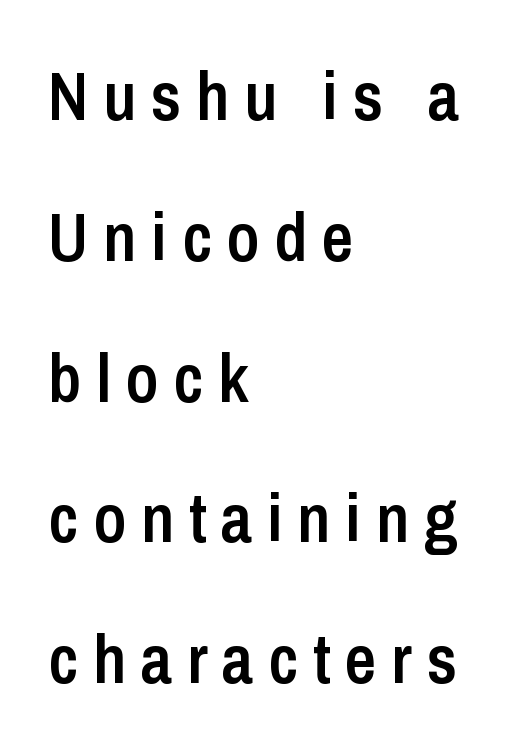
The image shows 69 px semibold, condensed sans-serif type, upright; set left-aligned, loose line spacing (2.04x), unusually wide letter spacing (+0.21 em), not underlined; low stroke contrast and a medium x-height.
